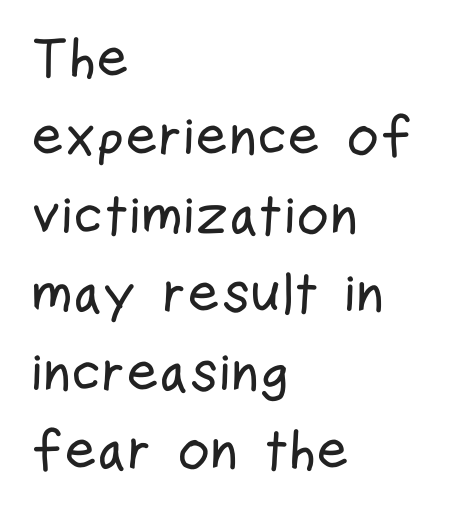
{"serif": "no", "italic": "no", "width": "condensed", "stroke_contrast": "low", "x_height": "medium", "monospaced": "no", "underline": "no", "align": "left", "line_spacing": "normal", "line_spacing_ratio": 1.4, "letter_spacing": "normal", "letter_spacing_em": 0.0, "glyph_px": 56}
